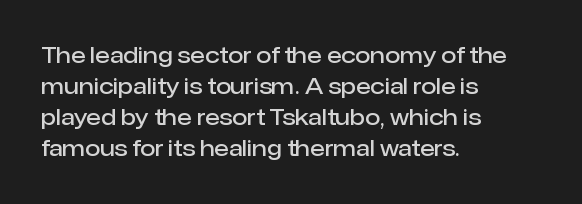
Does extra space separate the letters? No, they use regular spacing. Italic? Not at all — the glyphs are vertical. Notice how the passage keeps a crisp vertical edge on the left only. In terms of leading, this rendering sits right in the middle.
